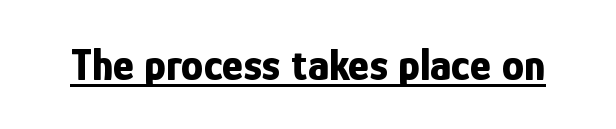
Q: Is the text bold? A: Yes.
Q: Is the text italic (slanted)? A: No, it is upright.
Q: Is the typeface a serif or a sans-serif typeface? A: Sans-serif.
Q: Is the text underlined? A: Yes.
Q: Is the spacing between letters normal or unusually wide? A: Normal.
Q: Width (condensed, normal, or wide)? A: Condensed.
Q: Stroke contrast? A: Low.
Q: x-height? A: Medium.
Q: Monospaced? A: No.
